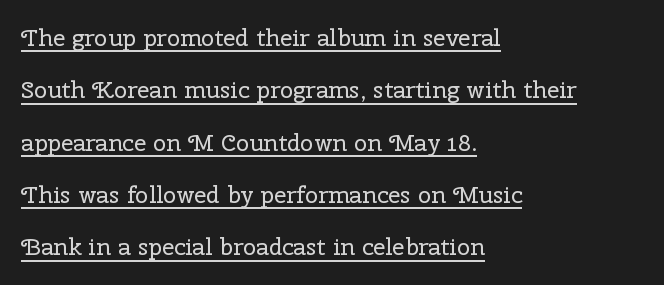
If you measured baseline to baseline, you'd find a long distance. A quiet, ordinary-to-light weight characterises the typeface. The sample's only ornament is a line tracing under the words. The face used here is rendered with its standard letterfit.
